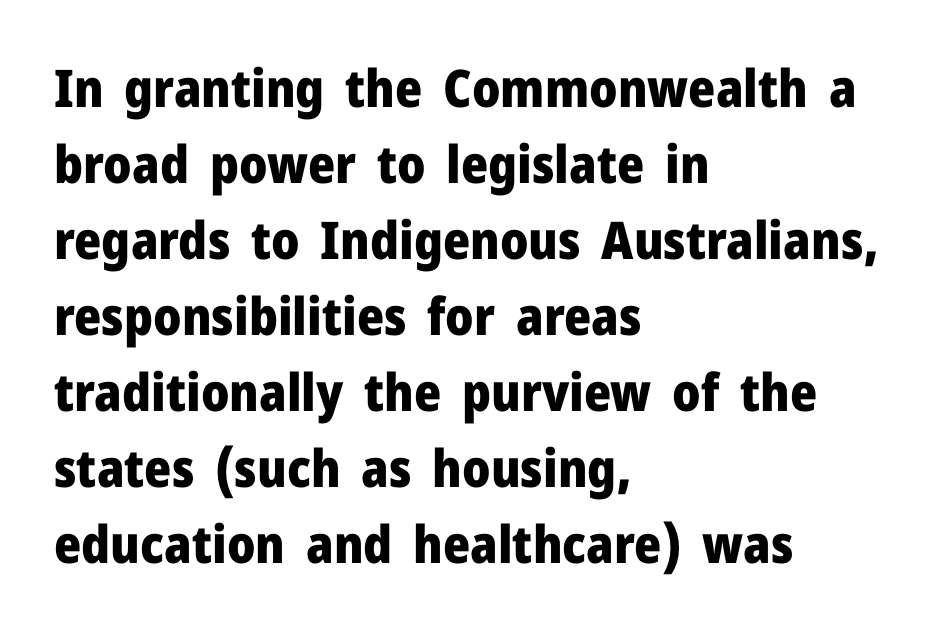
Q: Is the text bold? A: Yes.
Q: Is the text italic (slanted)? A: No, it is upright.
Q: Is the typeface a serif or a sans-serif typeface? A: Sans-serif.
Q: Is the text underlined? A: No.
Q: How is the paragraph aligned? A: Left-aligned.
Q: Is the spacing between letters normal or unusually wide? A: Normal.
Q: Is the spacing between lines tight, normal or loose? A: Normal.
Q: Width (condensed, normal, or wide)? A: Normal.
Q: Stroke contrast? A: Low.
Q: x-height? A: Medium.
Q: Monospaced? A: No.
